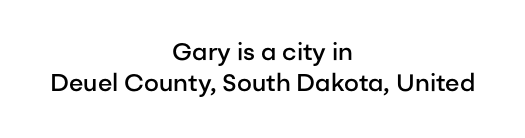
Q: Is the text bold? A: Semi-bold.
Q: Is the text italic (slanted)? A: No, it is upright.
Q: Is the text underlined? A: No.
Q: How is the paragraph aligned? A: Centered.
Q: Is the spacing between letters normal or unusually wide? A: Normal.
Q: Is the spacing between lines tight, normal or loose? A: Normal.
